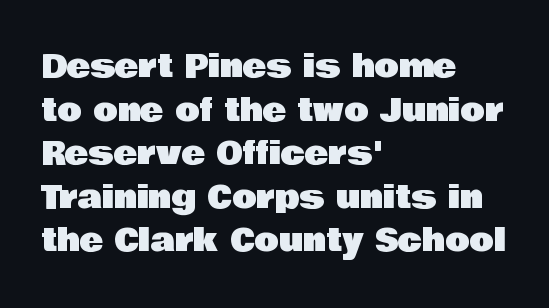
The image shows 32 px sans-serif type, upright; set left-aligned, normal line spacing (1.36x), normal letter spacing, not underlined; low stroke contrast and a large x-height.
